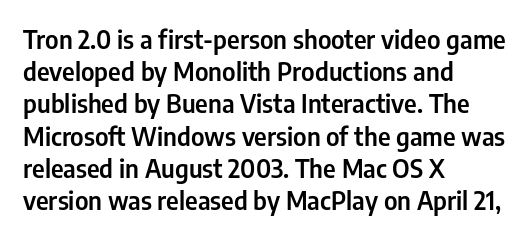
{"italic": "no", "underline": "no", "align": "left", "line_spacing": "normal", "line_spacing_ratio": 1.29, "letter_spacing": "normal", "letter_spacing_em": 0.0, "glyph_px": 25}
